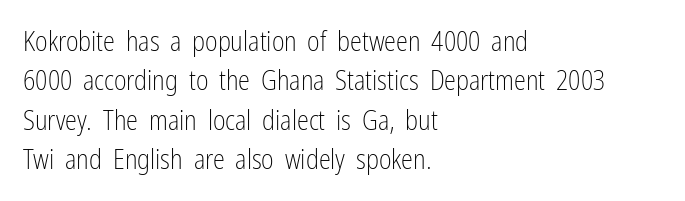
{"italic": "no", "bold": "no", "underline": "no", "align": "left", "line_spacing": "normal", "line_spacing_ratio": 1.46, "letter_spacing": "normal", "letter_spacing_em": 0.0, "glyph_px": 27}
